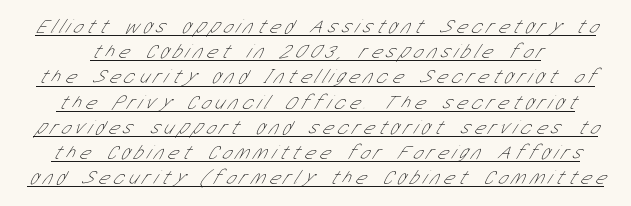
{"bold": "no", "underline": "yes", "line_spacing": "normal", "line_spacing_ratio": 1.26, "letter_spacing": "wide", "letter_spacing_em": 0.22, "glyph_px": 20}
